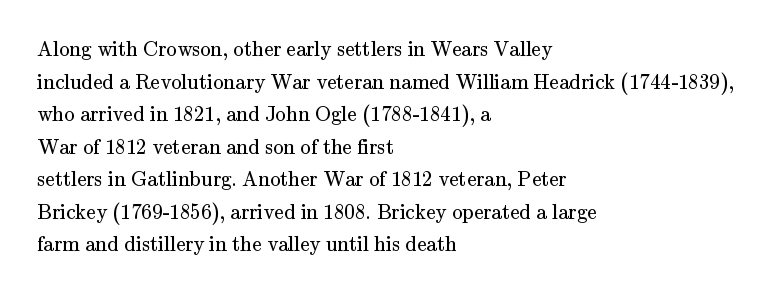
Q: Is the text bold? A: No.
Q: Is the text italic (slanted)? A: No, it is upright.
Q: Is the text underlined? A: No.
Q: How is the paragraph aligned? A: Left-aligned.
Q: Is the spacing between letters normal or unusually wide? A: Normal.
Q: Is the spacing between lines tight, normal or loose? A: Normal.
